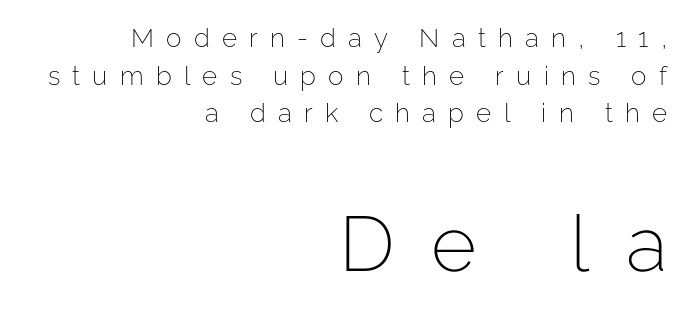
Do the characters align in a grid? No, the font is proportional. Horizontal bands of white between lines are of average thickness. Has an underline been added? It has not. Horizontal alignment here is rightward, an uncommon choice for prose. Rendered with straight, roman letterforms. A quiet, ordinary-to-light weight characterises the typeface.
